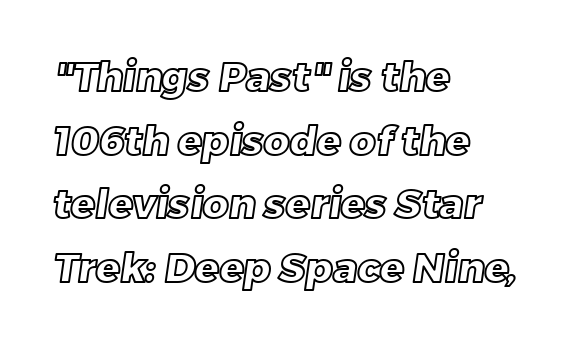
{"width": "normal", "x_height": "large", "monospaced": "no", "underline": "no", "align": "left", "line_spacing": "normal", "line_spacing_ratio": 1.59, "letter_spacing": "normal", "letter_spacing_em": 0.0, "glyph_px": 40}
